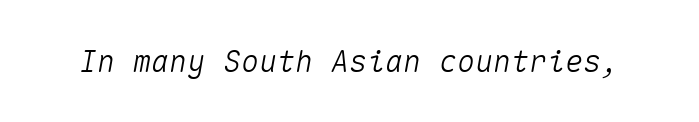
The image shows 30 px text type, italic (leaning right), monospaced; set normal letter spacing, not underlined; medium stroke contrast and a medium x-height.
